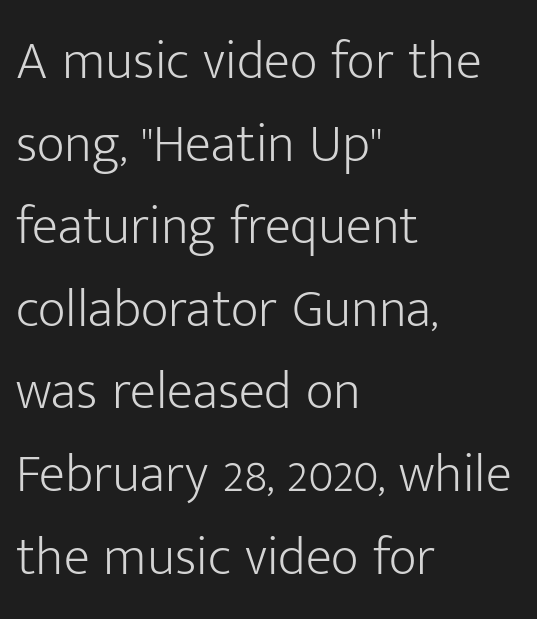
Left-aligned paragraph, ragged on the right. Bold? No — there's no thickening of the strokes. Baseline-to-baseline distance is the conventional proportion of letter height. You could not count columns in this text — the font is proportionally spaced. Rule under the text: the space is simply empty. Font category for this specimen: sans-serif.
